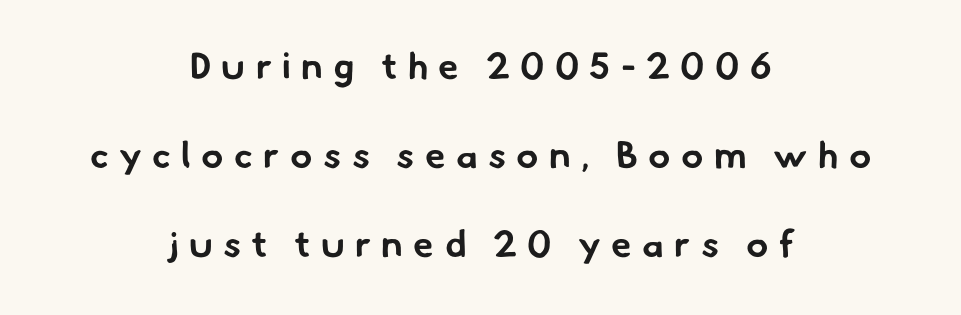
{"serif": "no", "bold": "yes", "weight": "bold", "width": "normal", "stroke_contrast": "low", "x_height": "small", "monospaced": "no", "underline": "no", "align": "center", "line_spacing": "loose", "line_spacing_ratio": 2.41, "letter_spacing": "wide", "letter_spacing_em": 0.28, "glyph_px": 37}
